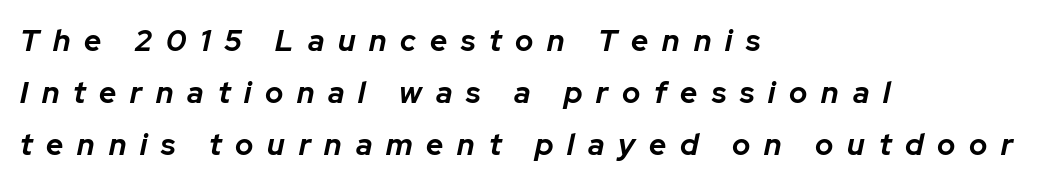
{"italic": "yes", "lean": "right", "slant_degrees": 12, "bold": "yes", "weight": "bold", "width": "normal", "stroke_contrast": "low", "x_height": "medium", "monospaced": "no", "underline": "no", "align": "left", "line_spacing_ratio": 1.74, "letter_spacing": "wide", "letter_spacing_em": 0.46, "glyph_px": 30}
